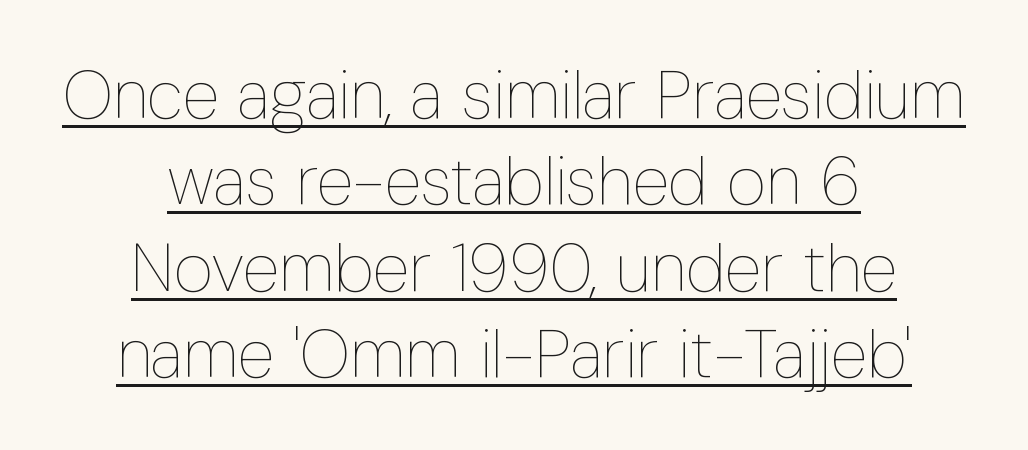
Q: Is the text bold? A: No.
Q: Is the text italic (slanted)? A: No, it is upright.
Q: Is the text underlined? A: Yes.
Q: How is the paragraph aligned? A: Centered.
Q: Is the spacing between letters normal or unusually wide? A: Normal.
Q: Is the spacing between lines tight, normal or loose? A: Normal.
Q: Width (condensed, normal, or wide)? A: Condensed.
Q: Stroke contrast? A: Low.
Q: x-height? A: Medium.
Q: Monospaced? A: No.
